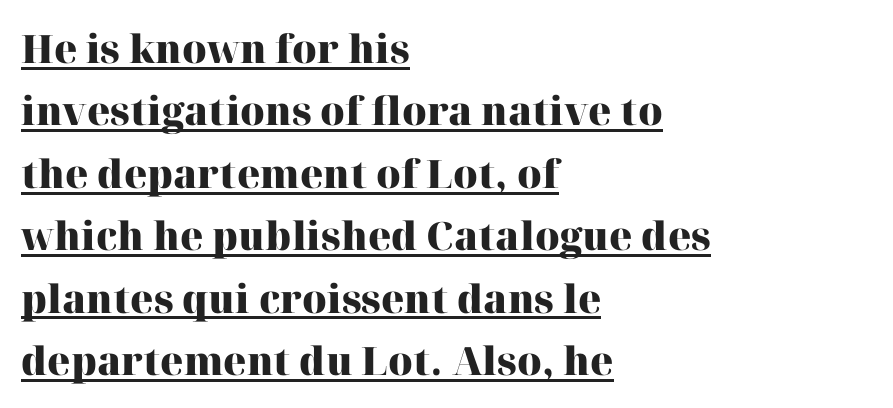
{"serif": "yes", "italic": "no", "bold": "yes", "weight": "heavy", "width": "normal", "stroke_contrast": "high", "x_height": "medium", "monospaced": "no", "underline": "yes", "align": "left", "line_spacing": "normal", "line_spacing_ratio": 1.6, "letter_spacing": "normal", "letter_spacing_em": 0.0, "glyph_px": 39}
